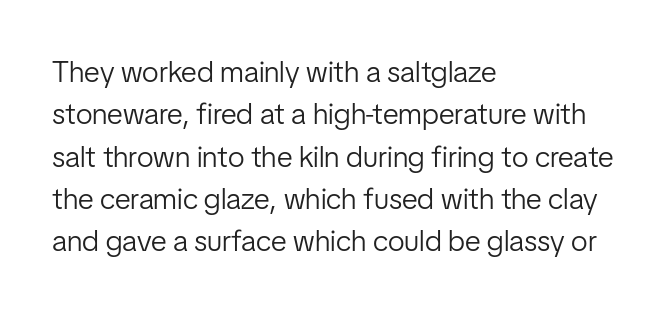
The image shows 30 px light, condensed sans-serif type, upright; set left-aligned, normal line spacing (1.41x), normal letter spacing, not underlined; low stroke contrast and a medium x-height.
